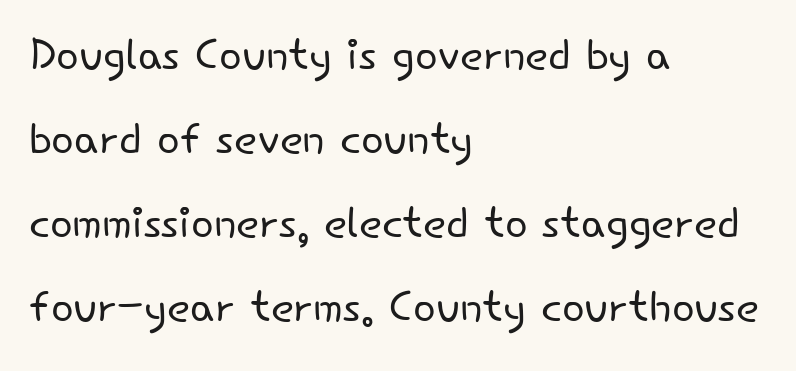
The image shows 60 px light sans-serif type, upright; set left-aligned, normal line spacing (1.4x), normal letter spacing, not underlined; low stroke contrast and a small x-height.
